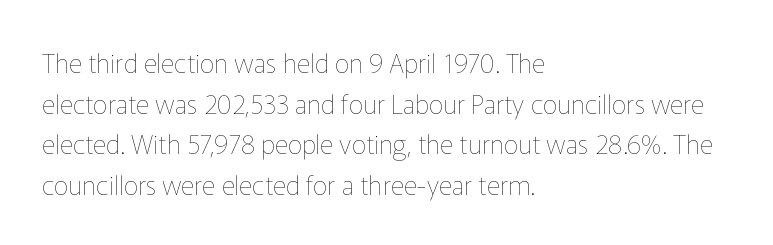
Q: Is the text bold? A: No.
Q: Is the text italic (slanted)? A: No, it is upright.
Q: Is the text underlined? A: No.
Q: How is the paragraph aligned? A: Left-aligned.
Q: Is the spacing between letters normal or unusually wide? A: Normal.
Q: Is the spacing between lines tight, normal or loose? A: Normal.
